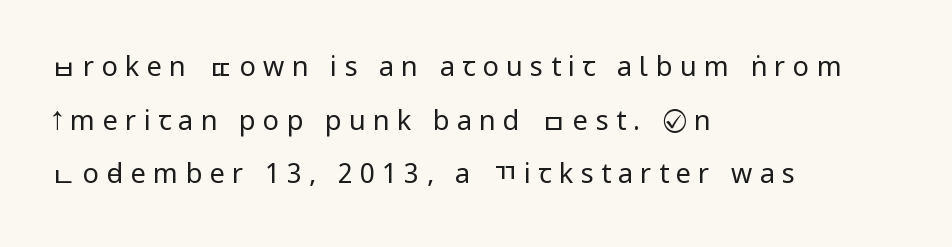
{"italic": "no", "bold": "no", "underline": "no", "align": "left", "line_spacing": "loose", "line_spacing_ratio": 1.99, "letter_spacing": "wide", "letter_spacing_em": 0.27, "glyph_px": 27}
